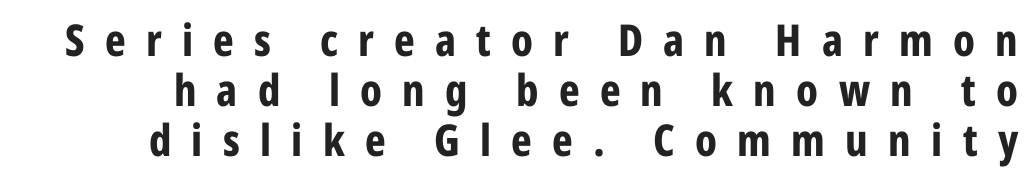
The image shows 44 px bold, condensed sans-serif type, upright; set tight line spacing (1.14x), unusually wide letter spacing (+0.46 em), not underlined; low stroke contrast and a medium x-height.
